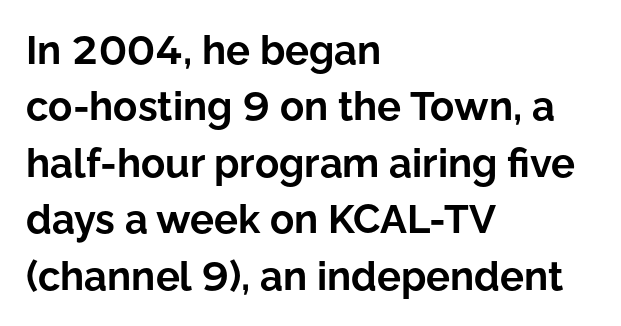
The rendering uses natural spacing where letterforms have individual widths. How heavy is the stroke? Heavy — this is a bold. The baseline area is clear. Normally led — the rows are evenly, conventionally spaced. Observe the ordinary spacing: letters are neighbours, not strangers.
